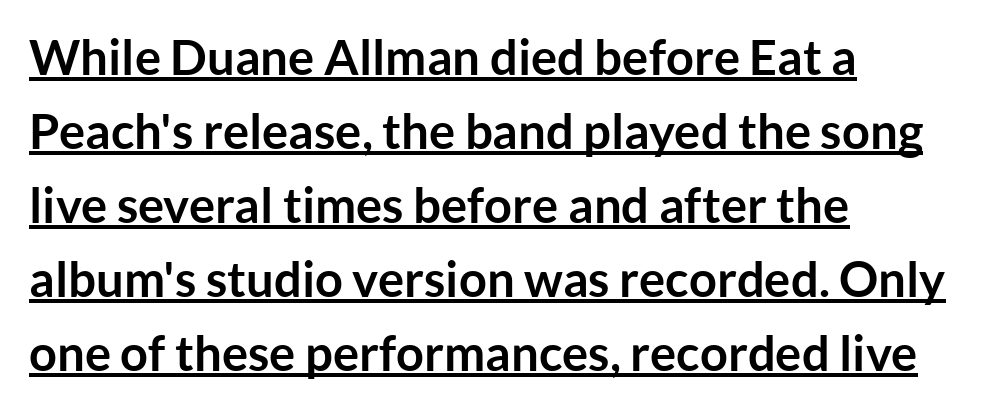
Decoration check: the copy is underlined. Looks like regular typesetting: each glyph gets only the width it needs. The passage shown is emphatically bold. One glance says typical: line gaps are just what's usual. Typographically, this falls in the sans-serif category. Characters follow at the spacing the type designer built in.
